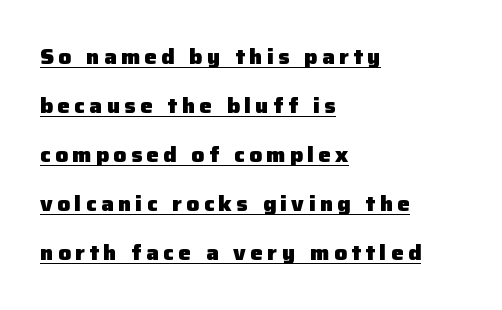
The image shows 21 px bold type, upright; set left-aligned, loose line spacing (2.33x), unusually wide letter spacing (+0.21 em), underlined.
